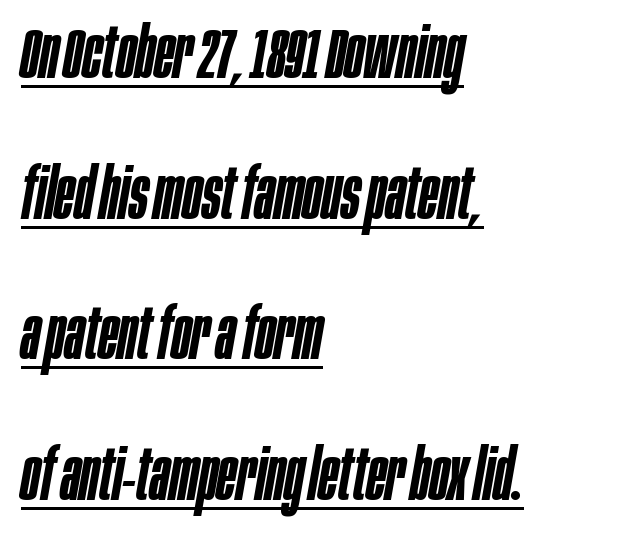
Q: Is the text bold? A: Semi-bold.
Q: Is the text italic (slanted)? A: Yes, it leans right by about 10 degrees.
Q: Is the text underlined? A: Yes.
Q: How is the paragraph aligned? A: Left-aligned.
Q: Is the spacing between letters normal or unusually wide? A: Normal.
Q: Is the spacing between lines tight, normal or loose? A: Loose.
Q: Width (condensed, normal, or wide)? A: Condensed.
Q: Stroke contrast? A: Low.
Q: x-height? A: Large.
Q: Monospaced? A: No.
